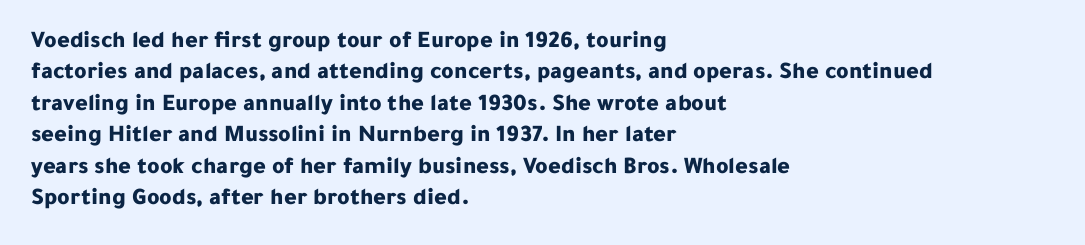
Caption: standard tracking, unaltered. In CSS terms this would be text-align: left. Unlike italic type, these characters show no tilt at all. A dark, heavy texture on the line: the type is bold.
